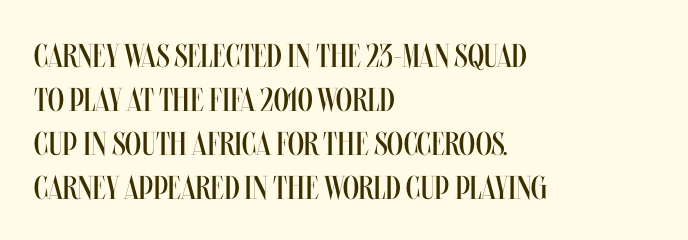
{"italic": "no", "bold": "no", "weight": "regular", "width": "condensed", "stroke_contrast": "medium", "x_height": "large", "monospaced": "no", "underline": "no", "align": "left", "line_spacing": "normal", "line_spacing_ratio": 1.33, "letter_spacing": "normal", "letter_spacing_em": 0.0, "glyph_px": 33}
